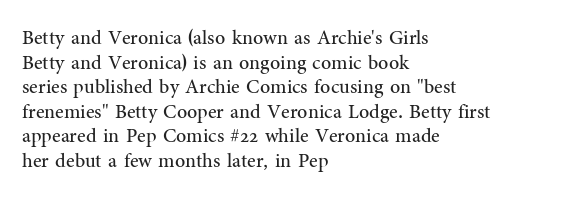
Q: Is the text bold? A: No.
Q: Is the text italic (slanted)? A: No, it is upright.
Q: Is the text underlined? A: No.
Q: How is the paragraph aligned? A: Left-aligned.
Q: Is the spacing between letters normal or unusually wide? A: Normal.
